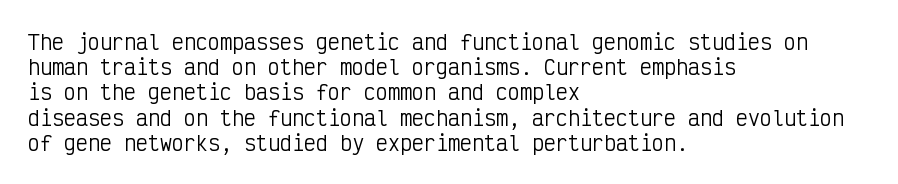
The image shows 20 px text type, upright; set left-aligned, normal line spacing (1.26x), normal letter spacing, not underlined.
